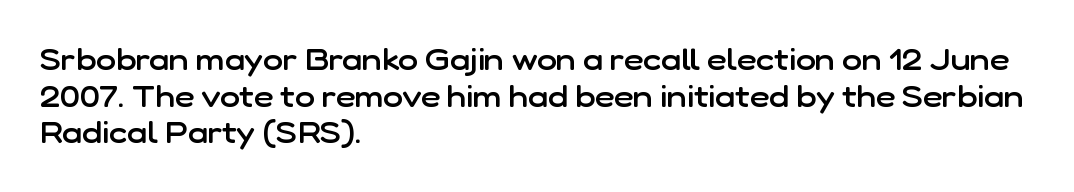
{"serif": "no", "italic": "no", "bold": "semi", "weight": "semibold", "width": "normal", "stroke_contrast": "low", "x_height": "medium", "monospaced": "no", "underline": "no", "align": "left", "line_spacing_ratio": 1.22, "letter_spacing": "normal", "letter_spacing_em": 0.0, "glyph_px": 30}
